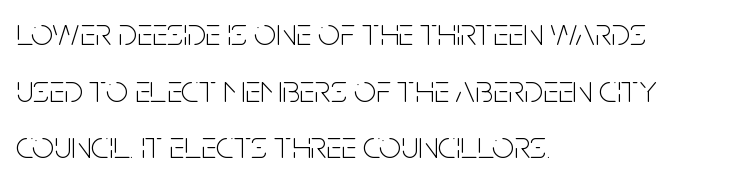
The image shows 39 px thin, condensed sans-serif type, upright; set left-aligned, normal line spacing (1.45x), normal letter spacing, not underlined; low stroke contrast and a large x-height.
